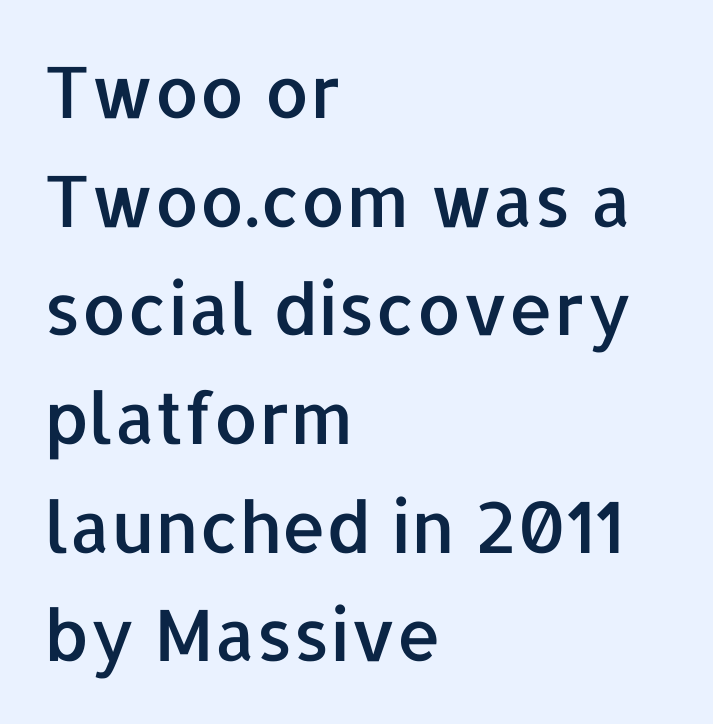
The image shows 71 px sans-serif type, upright; set left-aligned, normal line spacing (1.53x), normal letter spacing, not underlined; low stroke contrast and a medium x-height.
